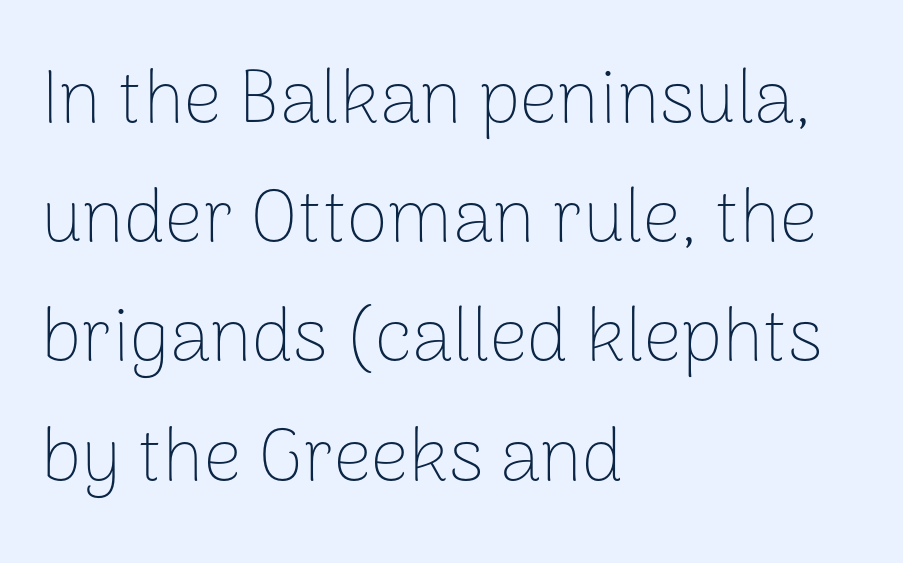
{"serif": "no", "italic": "no", "bold": "no", "weight": "thin", "width": "normal", "stroke_contrast": "low", "x_height": "medium", "monospaced": "no", "underline": "no", "align": "left", "line_spacing": "normal", "line_spacing_ratio": 1.59, "letter_spacing": "normal", "letter_spacing_em": 0.0, "glyph_px": 75}
